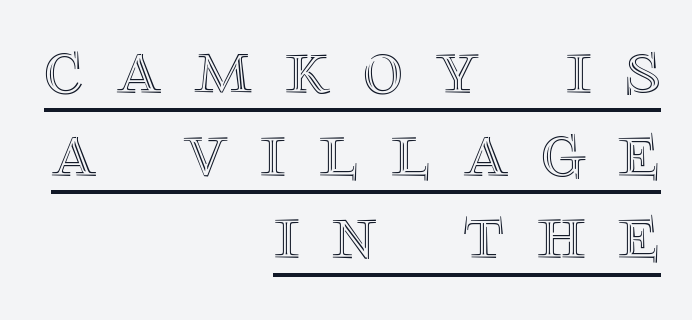
Emphasis is given by a line drawn under the lettering. Each line ends at the same right margin while the left side varies. Letter spacing: wide. Do the characters align in a grid? No, the font is proportional. The letters stand upright; this is a roman face.
